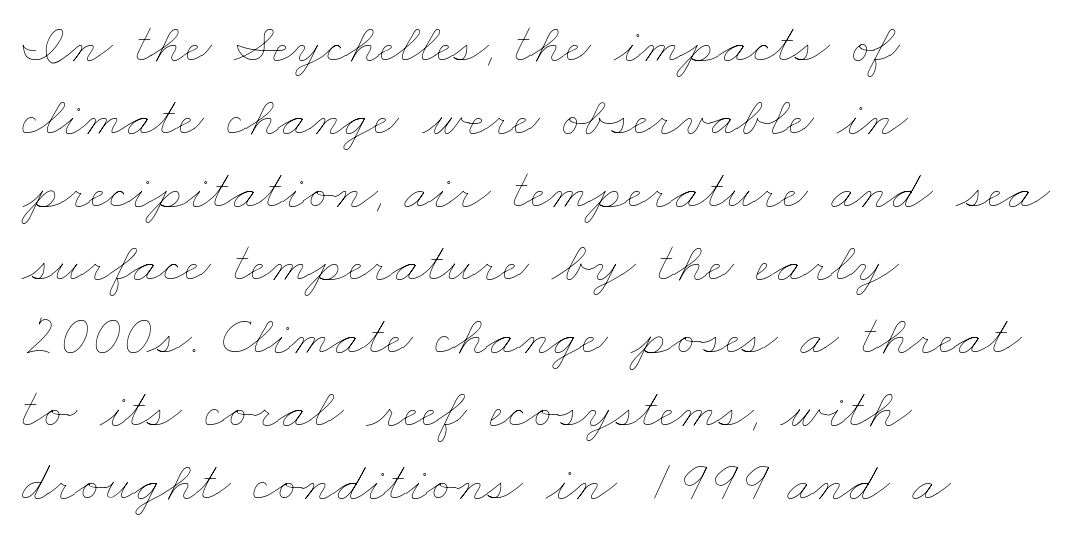
{"bold": "no", "weight": "thin", "width": "wide", "stroke_contrast": "low", "x_height": "small", "monospaced": "no", "underline": "no", "align": "left", "line_spacing": "normal", "line_spacing_ratio": 1.28, "letter_spacing": "normal", "letter_spacing_em": 0.0, "glyph_px": 57}
